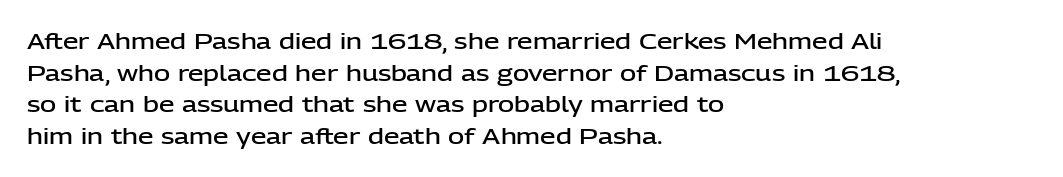
Q: Is the text bold? A: Semi-bold.
Q: Is the text italic (slanted)? A: No, it is upright.
Q: Is the text underlined? A: No.
Q: How is the paragraph aligned? A: Left-aligned.
Q: Is the spacing between letters normal or unusually wide? A: Normal.
Q: Is the spacing between lines tight, normal or loose? A: Normal.
